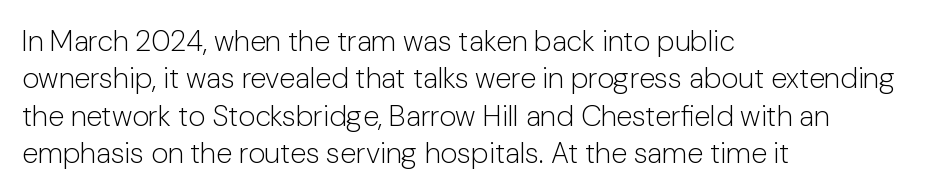
{"serif": "no", "italic": "no", "bold": "no", "weight": "light", "width": "normal", "stroke_contrast": "low", "x_height": "medium", "monospaced": "no", "underline": "no", "align": "left", "line_spacing": "normal", "line_spacing_ratio": 1.29, "letter_spacing": "normal", "letter_spacing_em": 0.0, "glyph_px": 29}
